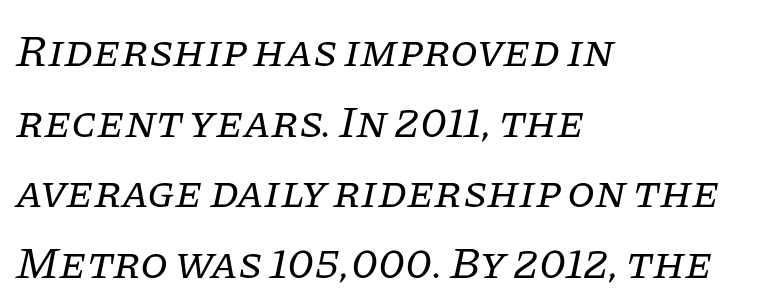
Bare-footed words on every line. Horizontally, the lines are justified to the leading edge only. You could call the tracking neutral — neither tight nor loose. Old-style or modern, the face here clearly has serifs. The letters are slanted; this is an italic face.
